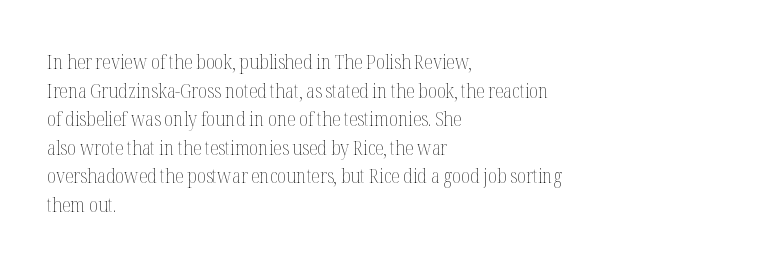
Q: Is the text bold? A: No.
Q: Is the text italic (slanted)? A: No, it is upright.
Q: Is the text underlined? A: No.
Q: How is the paragraph aligned? A: Left-aligned.
Q: Is the spacing between letters normal or unusually wide? A: Normal.
Q: Is the spacing between lines tight, normal or loose? A: Normal.
